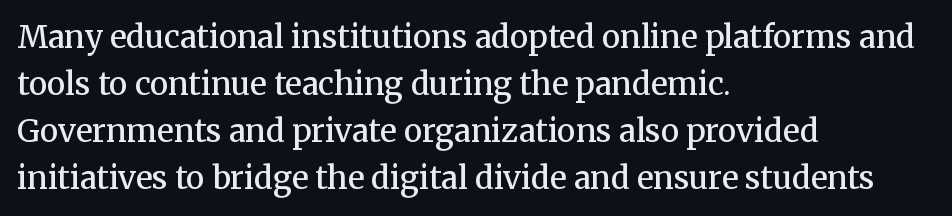
The image shows 31 px semibold serif type, upright; set left-aligned, normal line spacing (1.52x), normal letter spacing, not underlined; medium stroke contrast and a medium x-height.
